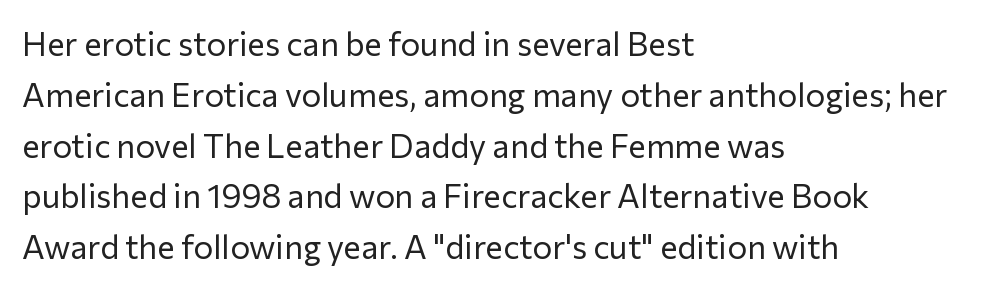
Decoration check: the copy has no underline. Inter-character spacing is left at the font's built-in metrics. A light-to-regular cut is what we see here. Letterform terminals end flat and unadorned throughout the passage. The rendering uses a moderate line-height, typical for paragraphs.
